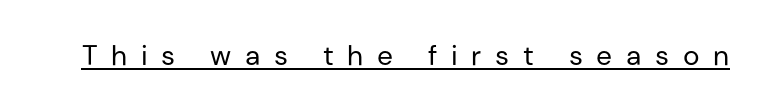
{"serif": "no", "italic": "no", "bold": "no", "weight": "regular", "width": "normal", "stroke_contrast": "low", "x_height": "medium", "monospaced": "no", "underline": "yes", "letter_spacing": "wide", "letter_spacing_em": 0.49, "glyph_px": 28}
